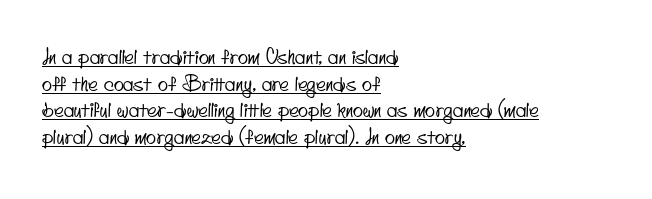
Characters follow at the spacing the type designer built in. What decoration does the sample have? An underline. A typesetter would call this leading conventional body-copy spacing. Visually the block forms a straight wall on the left and a jagged coastline on the right.
